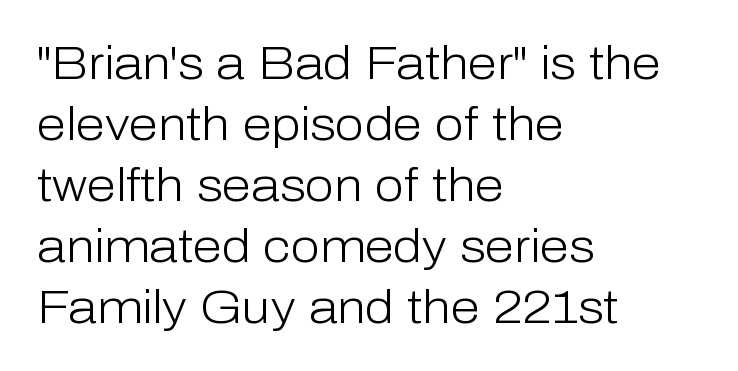
Does the type have serifs? No, each stem ends abruptly. Notice how the passage keeps a crisp vertical edge on the left only. Interline gaps are of average width in this sample. The string is rendered with underlining switched off.
